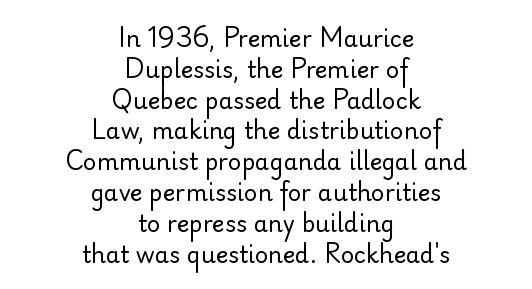
Q: Is the text bold? A: No.
Q: Is the text italic (slanted)? A: No, it is upright.
Q: Is the text underlined? A: No.
Q: How is the paragraph aligned? A: Centered.
Q: Is the spacing between letters normal or unusually wide? A: Normal.
Q: Is the spacing between lines tight, normal or loose? A: Normal.
